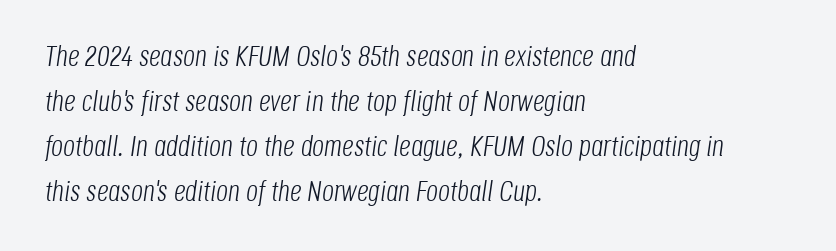
{"italic": "yes", "lean": "right", "slant_degrees": 8, "bold": "no", "weight": "light", "width": "condensed", "stroke_contrast": "low", "x_height": "large", "monospaced": "no", "underline": "no", "align": "left", "line_spacing": "normal", "line_spacing_ratio": 1.55, "letter_spacing": "normal", "letter_spacing_em": 0.0, "glyph_px": 29}
